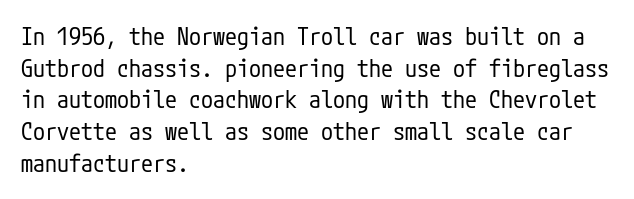
The image shows 24 px text type, upright; set left-aligned, normal line spacing (1.32x), normal letter spacing, not underlined.
